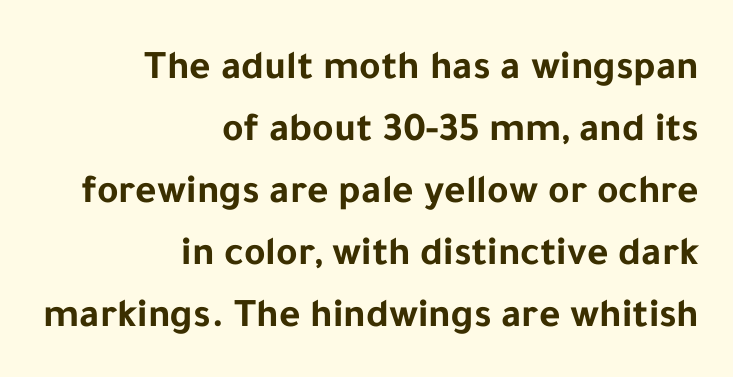
Q: Is the text bold? A: Yes.
Q: Is the text italic (slanted)? A: No, it is upright.
Q: Is the typeface a serif or a sans-serif typeface? A: Sans-serif.
Q: Is the text underlined? A: No.
Q: How is the paragraph aligned? A: Right-aligned.
Q: Is the spacing between letters normal or unusually wide? A: Normal.
Q: Is the spacing between lines tight, normal or loose? A: Normal.
Q: Width (condensed, normal, or wide)? A: Normal.
Q: Stroke contrast? A: Low.
Q: x-height? A: Medium.
Q: Monospaced? A: No.
